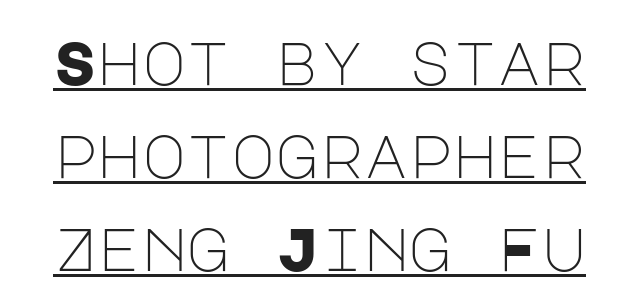
The passage shown stacks its lines at a standard gap. Tracking here is standard; glyphs follow each other at the usual distance. Serifs: no, the terminals of the letterforms are clean. A continuous stroke trails under the words, as in a hyperlink. Rendered with straight, roman letterforms.
